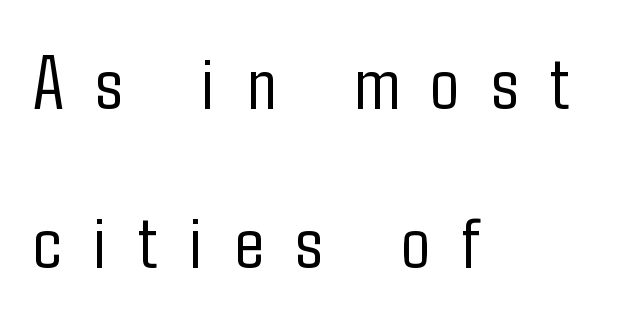
Where is the straight margin? On the left. Is this a fixed-width face? No — the glyphs have proportional, varying widths. Do the letters lean? They stand straight. The strokes are not fattened; the text isn't bold.
